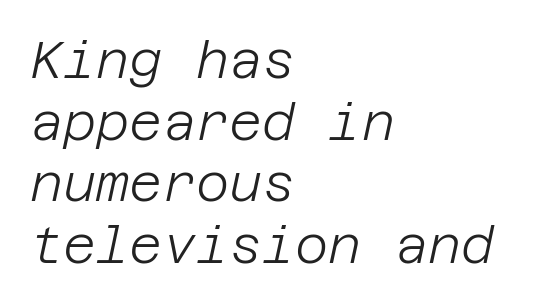
{"italic": "yes", "lean": "right", "slant_degrees": 12, "bold": "no", "weight": "light", "width": "normal", "stroke_contrast": "low", "x_height": "large", "underline": "no", "align": "left", "line_spacing_ratio": 1.21, "letter_spacing": "normal", "letter_spacing_em": 0.0, "glyph_px": 51}
